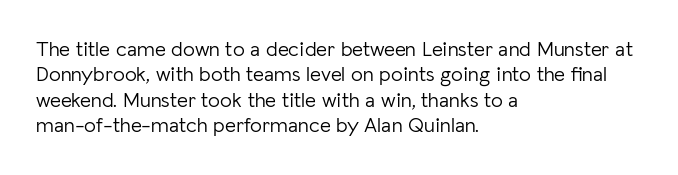
The image shows 21 px text type, upright; set left-aligned, line spacing 1.21x, normal letter spacing, not underlined.
